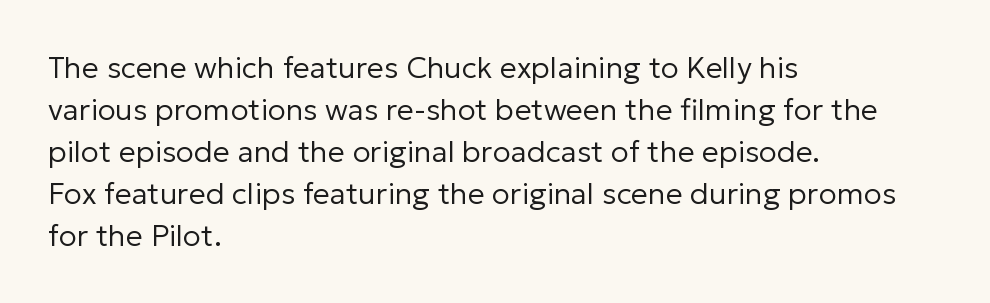
The image shows 30 px regular-weight sans-serif type, upright; set left-aligned, normal line spacing (1.4x), normal letter spacing, not underlined; low stroke contrast and a medium x-height.
